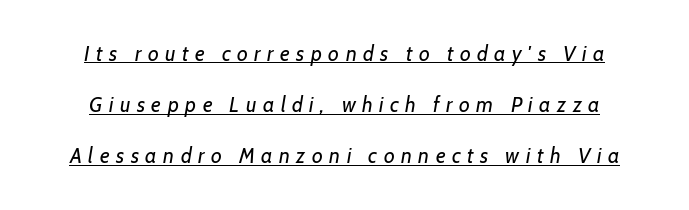
The image shows 21 px text type, italic (leaning right); set loose line spacing (2.44x), unusually wide letter spacing (+0.31 em), underlined.
